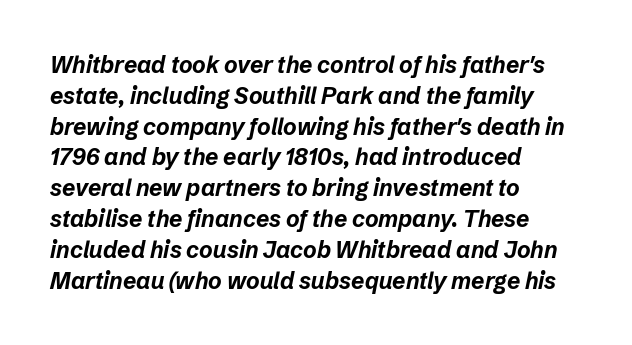
The image shows 23 px bold type, italic (leaning right); set left-aligned, normal line spacing (1.34x), normal letter spacing, not underlined.
